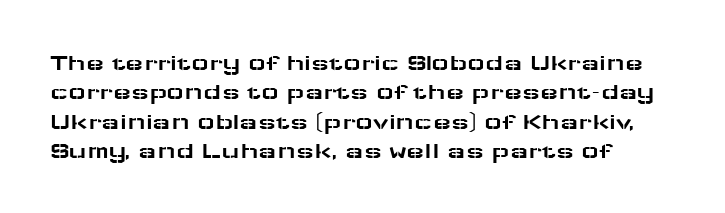
The image shows 24 px text type, upright; set left-aligned, line spacing 1.22x, normal letter spacing, not underlined.
